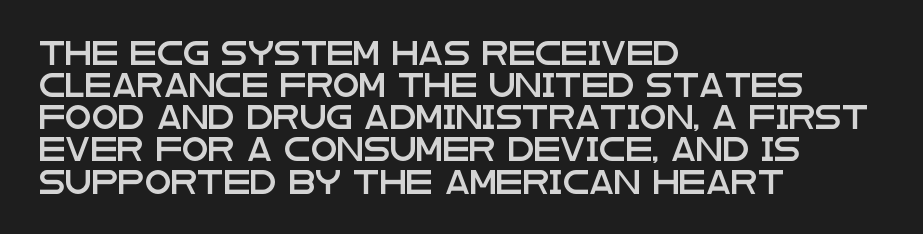
Just letters on the line, the space beneath them empty. Honestly, the row spacing looks completely unremarkable. No italicization has been applied; the sample stays upright. Teacher's note: observe the even left margin — that is flush-left alignment. Glyph-to-glyph distance matches everyday printed text.
